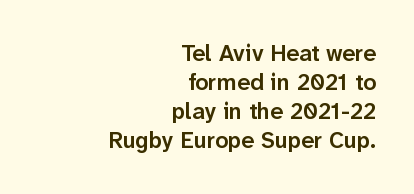
Q: Is the text bold? A: Semi-bold.
Q: Is the text italic (slanted)? A: No, it is upright.
Q: Is the text underlined? A: No.
Q: How is the paragraph aligned? A: Right-aligned.
Q: Is the spacing between letters normal or unusually wide? A: Normal.
Q: Is the spacing between lines tight, normal or loose? A: Normal.
